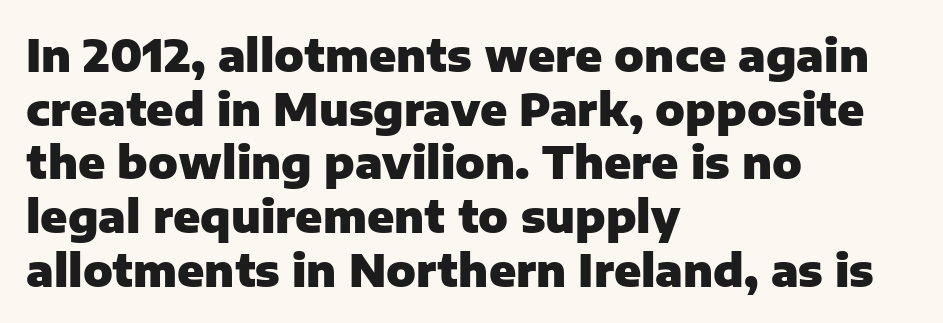
In terms of letterform style, serifs are entirely absent. Bare-footed words on every line. Do the characters align in a grid? No, the font is proportional. This rendering uses left alignment, leaving the right contour irregular.
